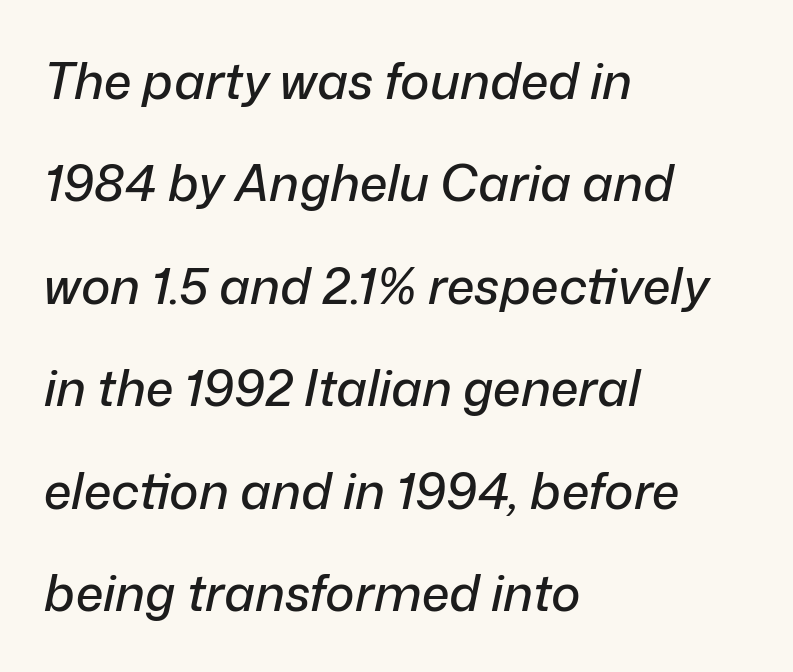
Reading down the column, the eye jumps a long way to each next line. The text block is weighted toward the left margin, trailing off unevenly rightward. The font's italic variant was chosen for this text. Descenders hang freely into open space. A typesetter would call this proportional, since set widths differ per character. Here the glyphs are tracked normally, forming tight word shapes.
